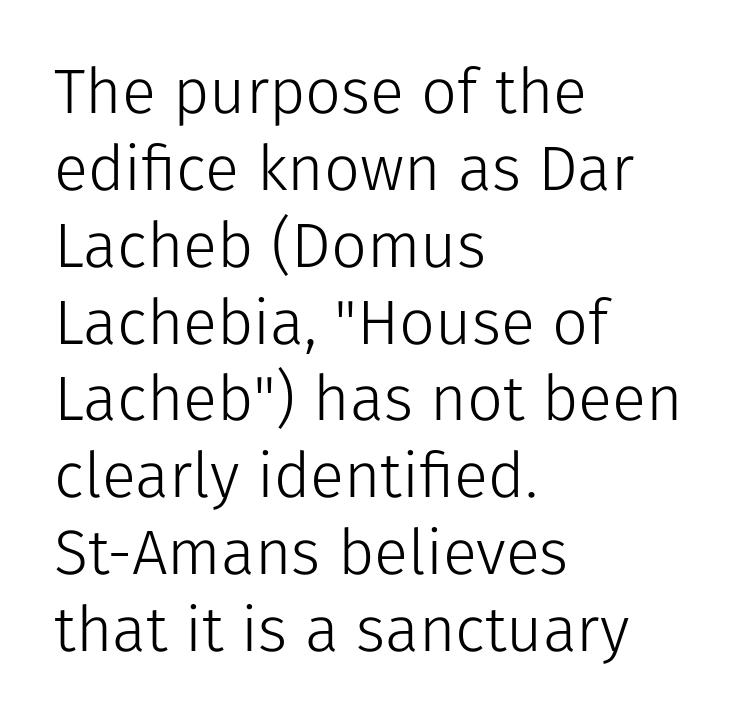
The image shows 63 px light sans-serif type, upright; set left-aligned, line spacing 1.22x, normal letter spacing, not underlined; low stroke contrast and a medium x-height.
